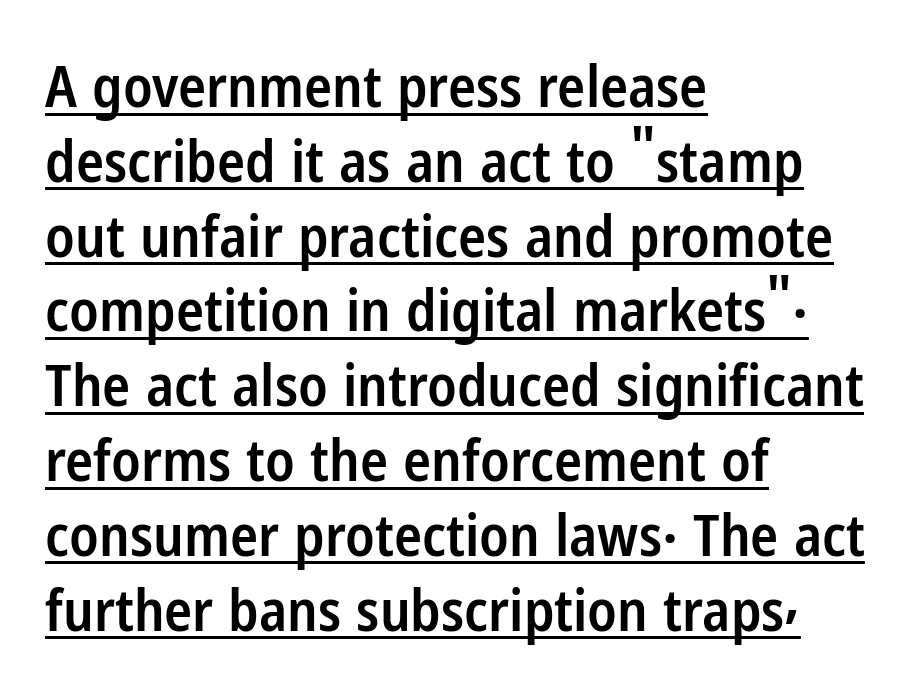
Q: Is the text bold? A: Semi-bold.
Q: Is the text italic (slanted)? A: No, it is upright.
Q: Is the typeface a serif or a sans-serif typeface? A: Sans-serif.
Q: Is the text underlined? A: Yes.
Q: How is the paragraph aligned? A: Left-aligned.
Q: Is the spacing between letters normal or unusually wide? A: Normal.
Q: Is the spacing between lines tight, normal or loose? A: Normal.
Q: Width (condensed, normal, or wide)? A: Condensed.
Q: Stroke contrast? A: Low.
Q: x-height? A: Medium.
Q: Monospaced? A: No.
